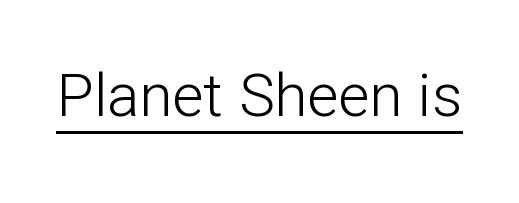
Q: Is the text bold? A: No.
Q: Is the text italic (slanted)? A: No, it is upright.
Q: Is the typeface a serif or a sans-serif typeface? A: Sans-serif.
Q: Is the text underlined? A: Yes.
Q: Is the spacing between letters normal or unusually wide? A: Normal.
Q: Width (condensed, normal, or wide)? A: Normal.
Q: Stroke contrast? A: Low.
Q: x-height? A: Medium.
Q: Monospaced? A: No.
